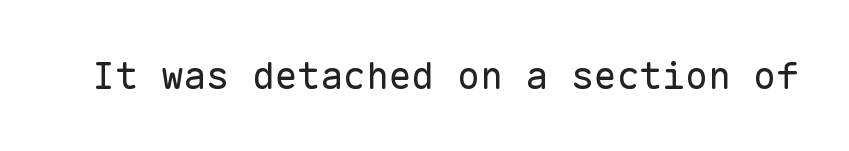
Q: Is the text bold? A: No.
Q: Is the text italic (slanted)? A: No, it is upright.
Q: Is the typeface a serif or a sans-serif typeface? A: Sans-serif.
Q: Is the text underlined? A: No.
Q: Is the spacing between letters normal or unusually wide? A: Normal.
Q: Width (condensed, normal, or wide)? A: Normal.
Q: Stroke contrast? A: Low.
Q: x-height? A: Medium.
Q: Monospaced? A: Yes.
